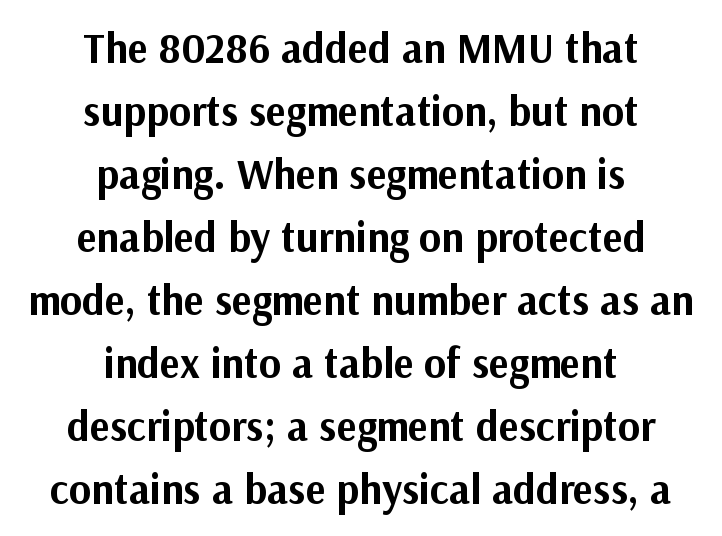
Q: Is the text bold? A: Yes.
Q: Is the text italic (slanted)? A: No, it is upright.
Q: Is the typeface a serif or a sans-serif typeface? A: Sans-serif.
Q: Is the text underlined? A: No.
Q: How is the paragraph aligned? A: Centered.
Q: Is the spacing between letters normal or unusually wide? A: Normal.
Q: Is the spacing between lines tight, normal or loose? A: Normal.
Q: Width (condensed, normal, or wide)? A: Normal.
Q: Stroke contrast? A: Medium.
Q: x-height? A: Medium.
Q: Monospaced? A: No.
